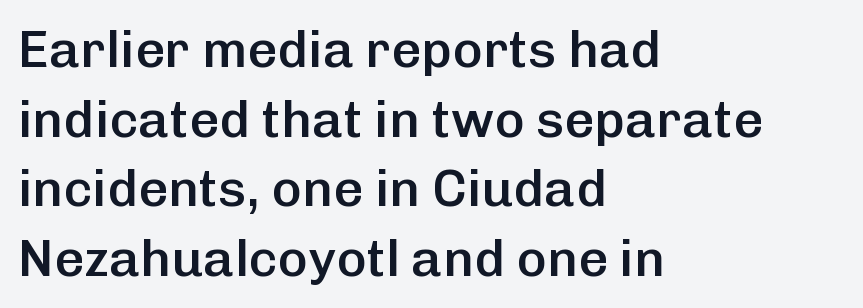
Q: Is the text bold? A: Semi-bold.
Q: Is the text italic (slanted)? A: No, it is upright.
Q: Is the typeface a serif or a sans-serif typeface? A: Sans-serif.
Q: Is the text underlined? A: No.
Q: How is the paragraph aligned? A: Left-aligned.
Q: Is the spacing between letters normal or unusually wide? A: Normal.
Q: Is the spacing between lines tight, normal or loose? A: Normal.
Q: Width (condensed, normal, or wide)? A: Normal.
Q: Stroke contrast? A: Low.
Q: x-height? A: Medium.
Q: Monospaced? A: No.
